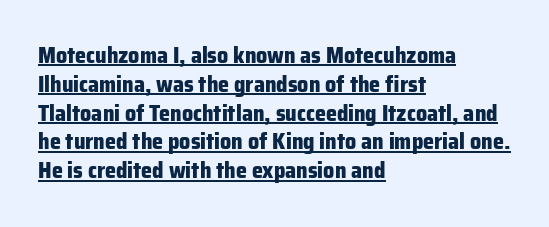
{"italic": "no", "bold": "yes", "underline": "yes", "align": "left", "line_spacing": "normal", "line_spacing_ratio": 1.31, "letter_spacing": "normal", "letter_spacing_em": 0.0, "glyph_px": 22}
